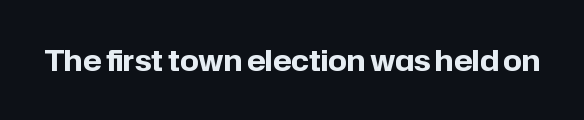
{"serif": "no", "italic": "no", "bold": "yes", "weight": "bold", "width": "normal", "stroke_contrast": "low", "x_height": "medium", "monospaced": "no", "underline": "no", "letter_spacing": "normal", "letter_spacing_em": 0.0, "glyph_px": 29}
